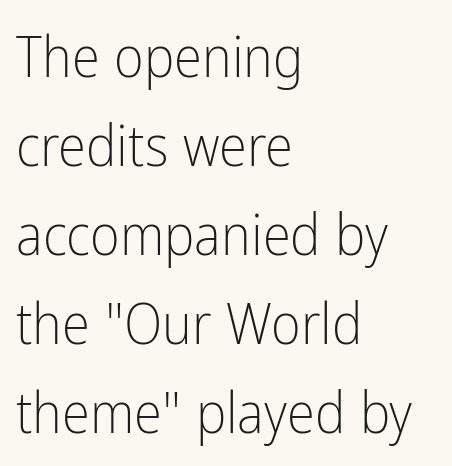
Q: Is the text bold? A: No.
Q: Is the text italic (slanted)? A: No, it is upright.
Q: Is the typeface a serif or a sans-serif typeface? A: Sans-serif.
Q: Is the text underlined? A: No.
Q: How is the paragraph aligned? A: Left-aligned.
Q: Is the spacing between letters normal or unusually wide? A: Normal.
Q: Is the spacing between lines tight, normal or loose? A: Normal.
Q: Width (condensed, normal, or wide)? A: Condensed.
Q: Stroke contrast? A: Low.
Q: x-height? A: Medium.
Q: Monospaced? A: No.
